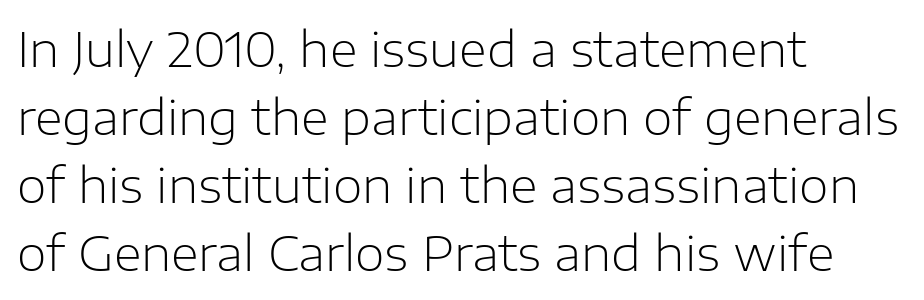
Q: Is the text bold? A: No.
Q: Is the text italic (slanted)? A: No, it is upright.
Q: Is the typeface a serif or a sans-serif typeface? A: Sans-serif.
Q: Is the text underlined? A: No.
Q: How is the paragraph aligned? A: Left-aligned.
Q: Is the spacing between letters normal or unusually wide? A: Normal.
Q: Is the spacing between lines tight, normal or loose? A: Normal.
Q: Width (condensed, normal, or wide)? A: Normal.
Q: Stroke contrast? A: Low.
Q: x-height? A: Medium.
Q: Monospaced? A: No.
